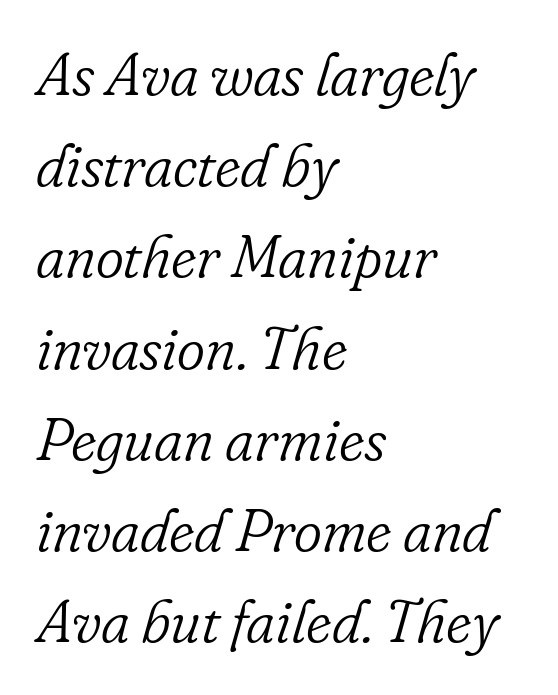
Casual observation: everything's shoved over to the left. The lettering tilts uniformly, giving the passage an italic look. The vertical gap from one line to the next is medium. Words appear dense and cohesive because spacing is normal.
